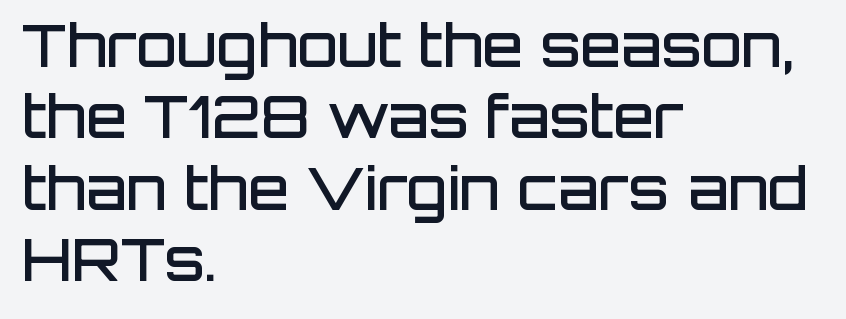
Q: Is the text bold? A: Semi-bold.
Q: Is the text italic (slanted)? A: No, it is upright.
Q: Is the typeface a serif or a sans-serif typeface? A: Sans-serif.
Q: Is the text underlined? A: No.
Q: How is the paragraph aligned? A: Left-aligned.
Q: Is the spacing between letters normal or unusually wide? A: Normal.
Q: Width (condensed, normal, or wide)? A: Normal.
Q: Stroke contrast? A: Low.
Q: x-height? A: Large.
Q: Monospaced? A: No.
